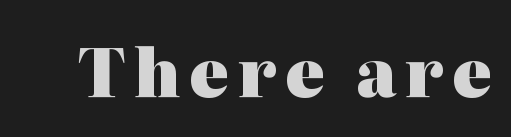
{"serif": "yes", "italic": "no", "bold": "yes", "weight": "heavy", "width": "normal", "stroke_contrast": "high", "x_height": "medium", "monospaced": "no", "underline": "no", "glyph_px": 66}
